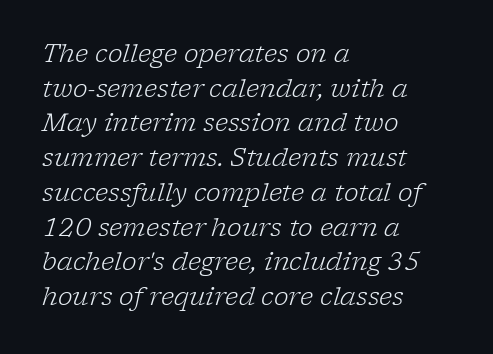
{"italic": "yes", "lean": "right", "slant_degrees": 17, "bold": "no", "underline": "no", "align": "left", "line_spacing": "normal", "line_spacing_ratio": 1.39, "letter_spacing": "normal", "letter_spacing_em": 0.0, "glyph_px": 25}
